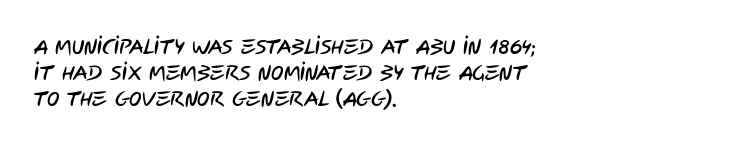
The image shows 21 px text type; set left-aligned, line spacing 1.23x, normal letter spacing, not underlined.
